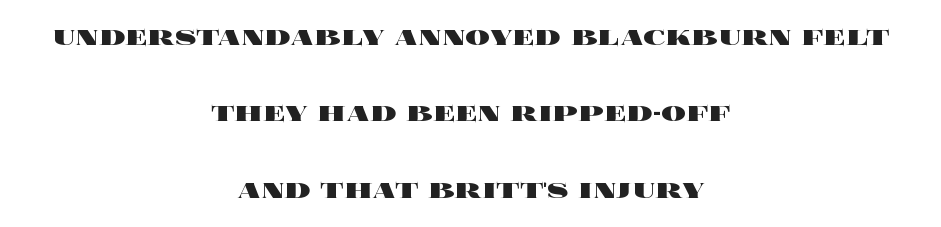
Q: Is the text bold? A: Yes.
Q: Is the text italic (slanted)? A: No, it is upright.
Q: Is the text underlined? A: No.
Q: How is the paragraph aligned? A: Centered.
Q: Is the spacing between letters normal or unusually wide? A: Normal.
Q: Is the spacing between lines tight, normal or loose? A: Loose.
Q: Width (condensed, normal, or wide)? A: Wide.
Q: x-height? A: Large.
Q: Monospaced? A: No.
